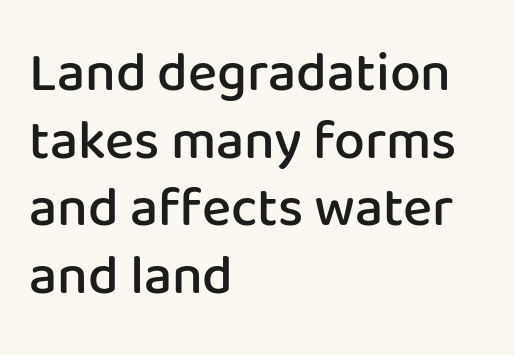
The glyphs are unaccompanied by any horizontal stroke below them. The glyphs in this specimen are sans serif. What stands out about the letter spacing? Nothing — it is the standard amount. The type sits square on the baseline with zero lean.
